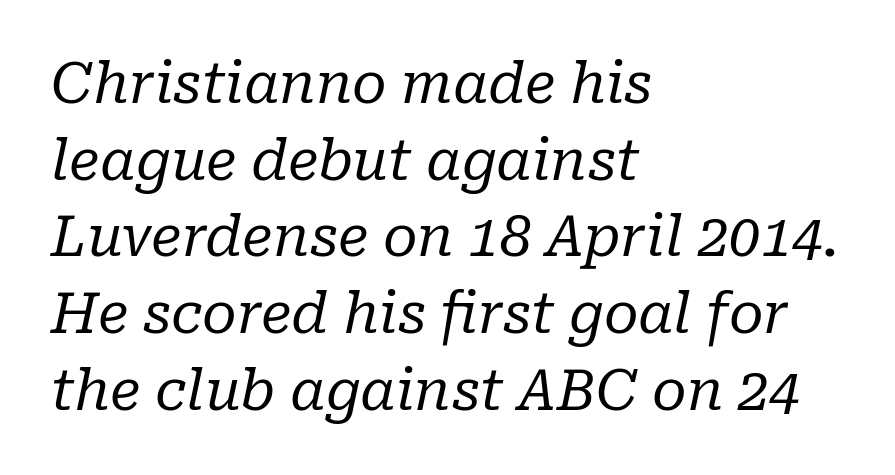
No heavy texture on the line: the type isn't bold. Letters rest on an invisible, unmarked baseline. Look at the bottom of the vertical strokes: they flare into serifs here. The rag falls on the right side of this text block.
